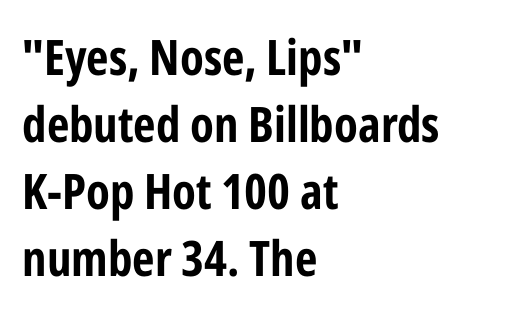
The image shows 49 px bold, condensed sans-serif type, upright; set left-aligned, normal line spacing (1.37x), normal letter spacing, not underlined; low stroke contrast and a medium x-height.
